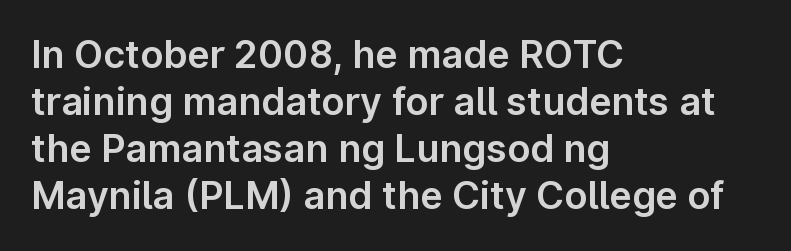
The font family rendered here belongs to the sans-serif group. In terms of posture, this sample is upright. Check the space under the baseline: it is left empty. Varying glyph widths throughout — classic text-font behaviour.
